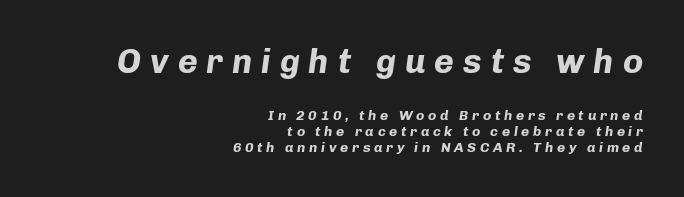
Q: Is the text bold? A: Yes.
Q: Is the text italic (slanted)? A: Yes, it leans right by about 8 degrees.
Q: Is the text underlined? A: No.
Q: How is the paragraph aligned? A: Right-aligned.
Q: Is the spacing between letters normal or unusually wide? A: Unusually wide.
Q: Is the spacing between lines tight, normal or loose? A: Tight.
Q: Which block of text is set in a larger size, the first (top) or the second (bottom)? A: The first (top) one.
Q: Width (condensed, normal, or wide)? A: Normal.
Q: Stroke contrast? A: Low.
Q: x-height? A: Medium.
Q: Monospaced? A: No.
